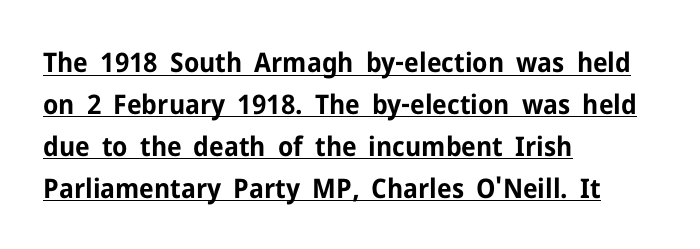
The image shows 27 px bold type, upright; set left-aligned, normal line spacing (1.55x), normal letter spacing, underlined.
